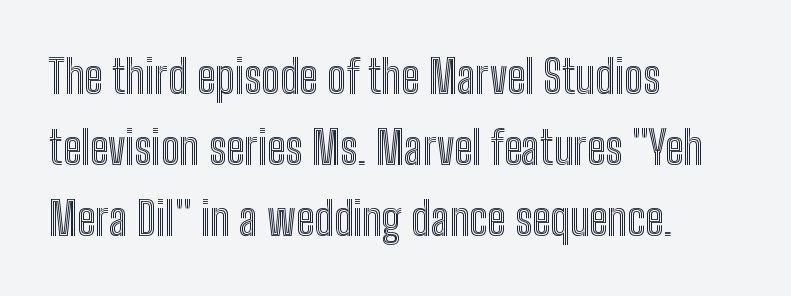
The image shows 45 px condensed type, upright; set left-aligned, normal line spacing (1.58x), normal letter spacing, not underlined; a medium x-height.
